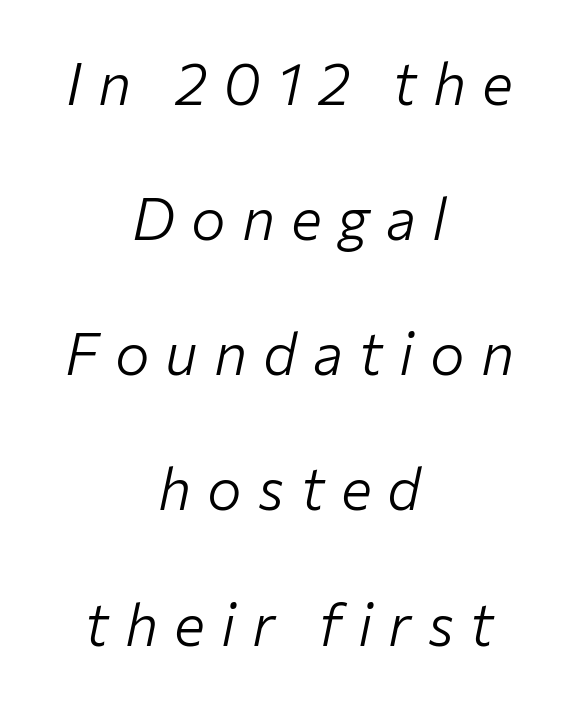
{"italic": "yes", "lean": "right", "slant_degrees": 12, "bold": "no", "weight": "light", "width": "normal", "stroke_contrast": "low", "x_height": "medium", "monospaced": "no", "underline": "no", "align": "center", "line_spacing": "loose", "line_spacing_ratio": 2.33, "letter_spacing": "wide", "letter_spacing_em": 0.28, "glyph_px": 58}
